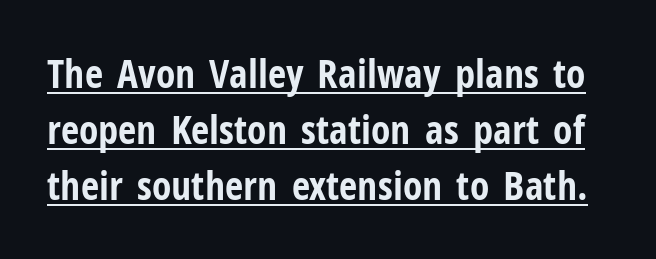
{"serif": "no", "italic": "no", "bold": "yes", "weight": "bold", "width": "condensed", "stroke_contrast": "low", "x_height": "medium", "monospaced": "no", "underline": "yes", "line_spacing": "normal", "line_spacing_ratio": 1.4, "letter_spacing": "normal", "letter_spacing_em": 0.0, "glyph_px": 40}
